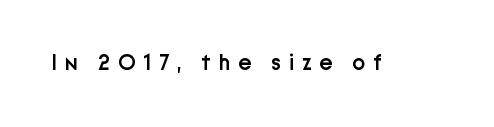
The image shows 22 px text type, upright; set unusually wide letter spacing (+0.36 em), not underlined.
